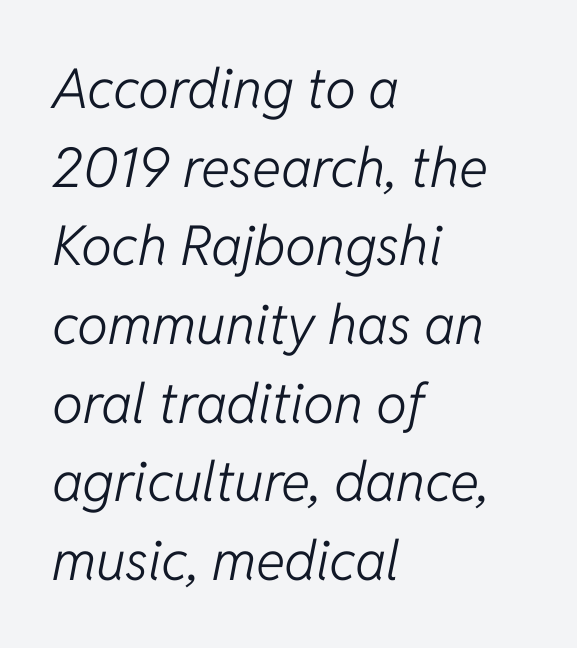
{"italic": "yes", "lean": "right", "slant_degrees": 11, "bold": "no", "weight": "light", "width": "normal", "stroke_contrast": "low", "x_height": "medium", "monospaced": "no", "underline": "no", "align": "left", "line_spacing": "normal", "line_spacing_ratio": 1.43, "letter_spacing": "normal", "letter_spacing_em": 0.0, "glyph_px": 55}
